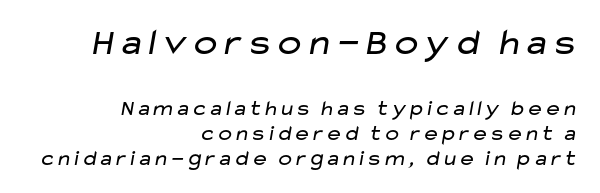
{"serif": "no", "bold": "no", "weight": "regular", "width": "wide", "stroke_contrast": "low", "x_height": "medium", "monospaced": "no", "underline": "no", "align": "right", "line_spacing": "tight", "line_spacing_ratio": 1.14, "letter_spacing": "normal", "letter_spacing_em": 0.0, "larger_block": "first", "size_ratio": 1.73, "glyph_px": 38}
